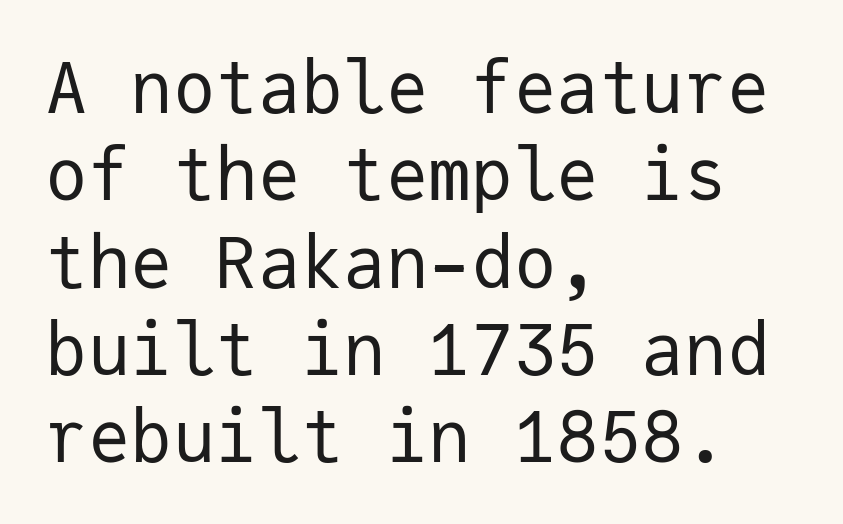
The letters look calm and open, with moderate or lighter stems. The face used here is a sans, in the tradition of grotesques and geometrics. When letters stand straight like this, we call the style roman or upright. Check under the words: just untouched page. Every character here occupies the same horizontal width, giving the sample a typewriter-like rhythm. Glyph-to-glyph distance matches everyday printed text.
